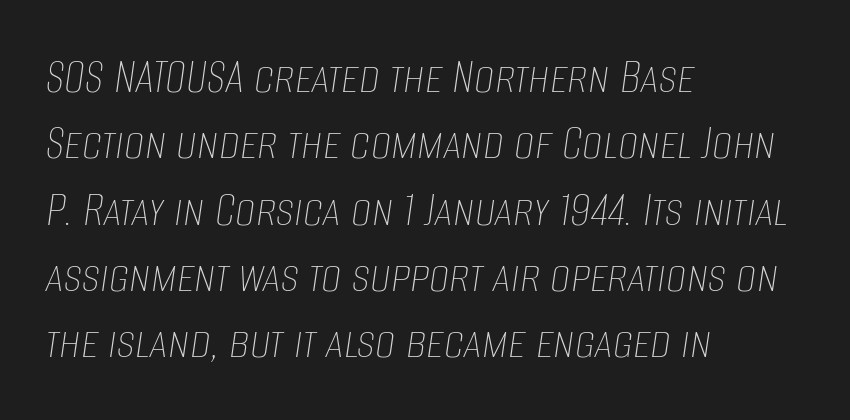
The image shows 51 px thin, condensed type, italic (leaning right); set left-aligned, normal line spacing (1.3x), normal letter spacing, not underlined; low stroke contrast and a large x-height.
